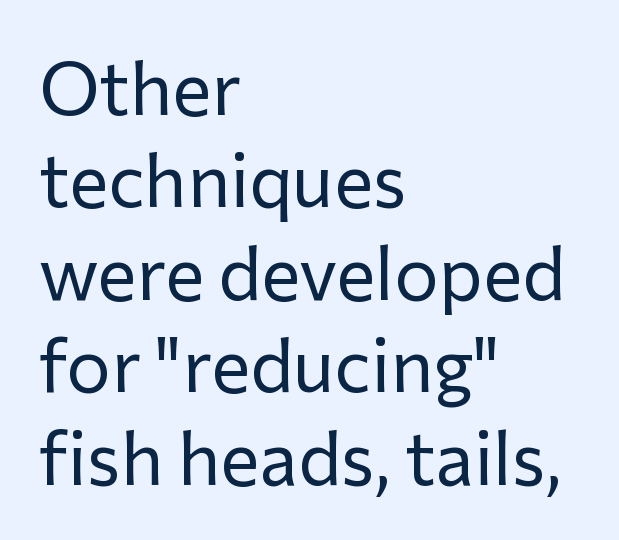
{"serif": "no", "italic": "no", "bold": "no", "weight": "regular", "width": "normal", "stroke_contrast": "low", "x_height": "medium", "monospaced": "no", "underline": "no", "align": "left", "line_spacing": "normal", "line_spacing_ratio": 1.25, "letter_spacing": "normal", "letter_spacing_em": 0.0, "glyph_px": 74}
